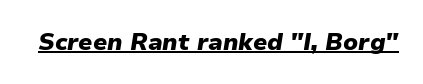
{"italic": "yes", "lean": "right", "slant_degrees": 9, "bold": "yes", "underline": "yes", "letter_spacing": "normal", "letter_spacing_em": 0.0, "glyph_px": 24}
